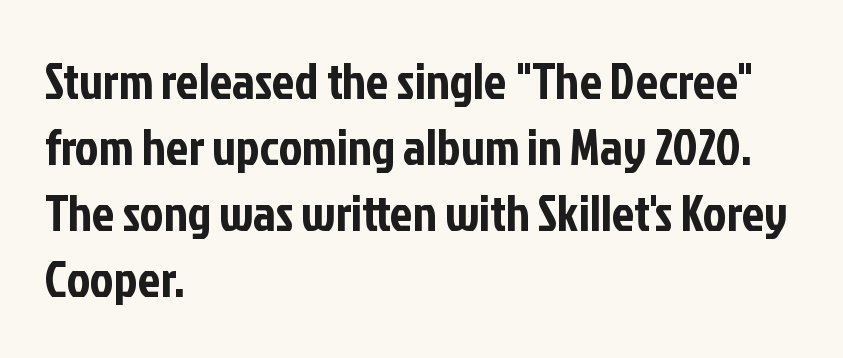
The image shows 50 px condensed sans-serif type, upright; set left-aligned, normal line spacing (1.32x), normal letter spacing, not underlined; low stroke contrast and a medium x-height.
